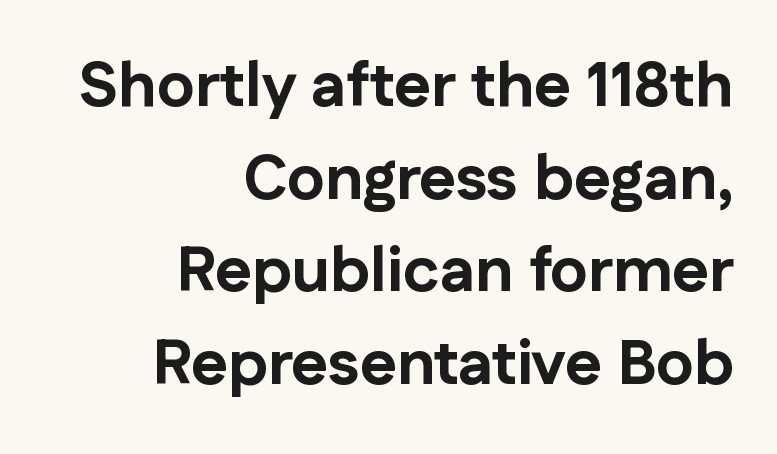
The image shows 63 px bold sans-serif type, upright; set right-aligned, normal line spacing (1.47x), normal letter spacing, not underlined; low stroke contrast and a medium x-height.
